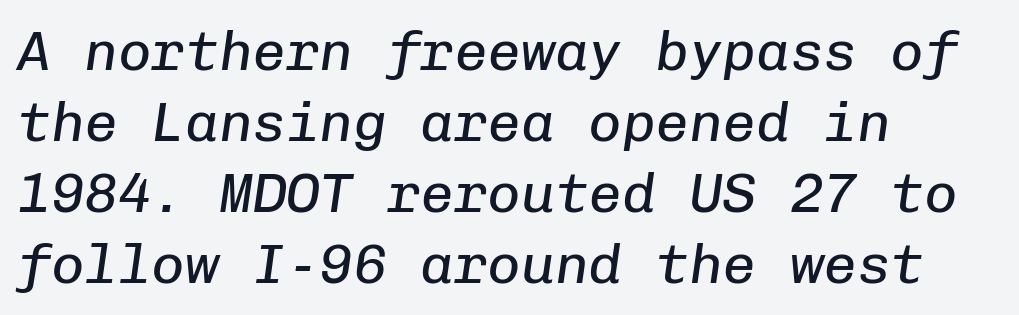
{"italic": "yes", "lean": "right", "slant_degrees": 8, "bold": "no", "weight": "regular", "width": "normal", "stroke_contrast": "low", "x_height": "medium", "monospaced": "yes", "underline": "no", "align": "left", "line_spacing": "normal", "line_spacing_ratio": 1.27, "letter_spacing": "normal", "letter_spacing_em": 0.0, "glyph_px": 56}
